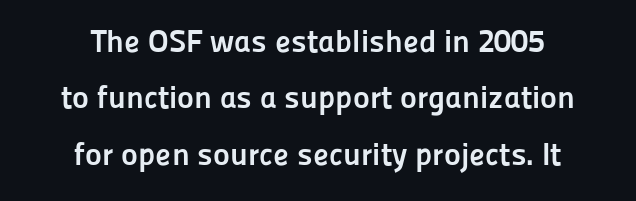
Q: Is the text bold? A: Yes.
Q: Is the text italic (slanted)? A: No, it is upright.
Q: Is the typeface a serif or a sans-serif typeface? A: Sans-serif.
Q: Is the text underlined? A: No.
Q: How is the paragraph aligned? A: Centered.
Q: Is the spacing between letters normal or unusually wide? A: Normal.
Q: Width (condensed, normal, or wide)? A: Normal.
Q: Stroke contrast? A: Low.
Q: x-height? A: Medium.
Q: Monospaced? A: No.
